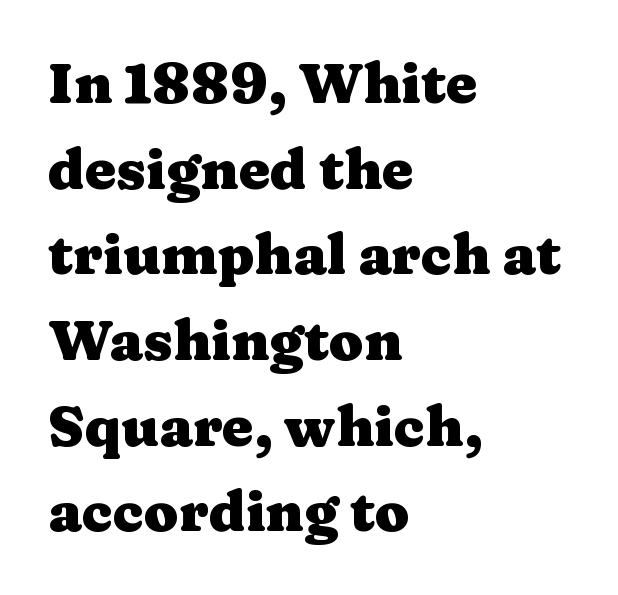
Q: Is the text bold? A: Yes.
Q: Is the text italic (slanted)? A: No, it is upright.
Q: Is the typeface a serif or a sans-serif typeface? A: Serif.
Q: Is the text underlined? A: No.
Q: How is the paragraph aligned? A: Left-aligned.
Q: Is the spacing between letters normal or unusually wide? A: Normal.
Q: Is the spacing between lines tight, normal or loose? A: Normal.
Q: Width (condensed, normal, or wide)? A: Wide.
Q: Stroke contrast? A: Medium.
Q: x-height? A: Medium.
Q: Monospaced? A: No.
